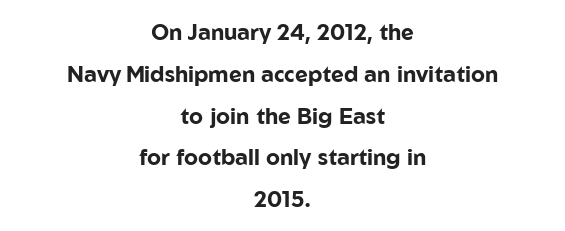
{"italic": "no", "bold": "yes", "underline": "no", "align": "center", "line_spacing": "loose", "line_spacing_ratio": 1.9, "letter_spacing": "normal", "letter_spacing_em": 0.0, "glyph_px": 22}
